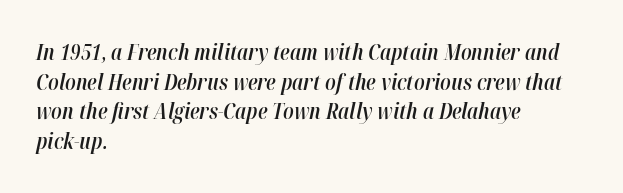
The image shows 22 px text type, italic (leaning right); set left-aligned, normal line spacing (1.35x), normal letter spacing, not underlined.
